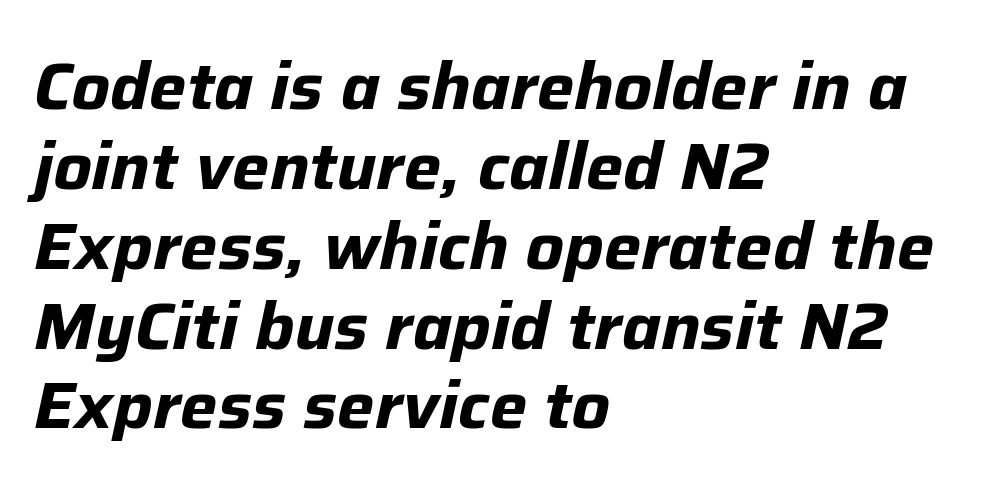
The image shows 66 px bold type, italic (leaning right); set left-aligned, line spacing 1.21x, normal letter spacing, not underlined; low stroke contrast and a medium x-height.
